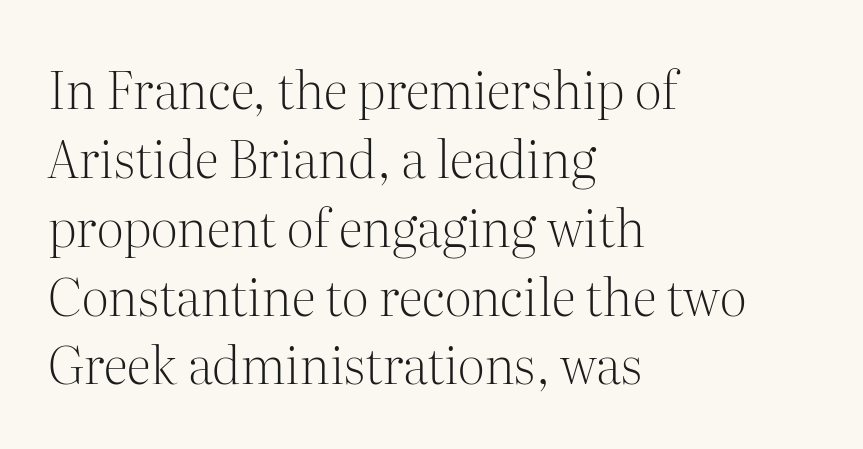
{"serif": "yes", "italic": "no", "bold": "no", "weight": "light", "width": "normal", "stroke_contrast": "medium", "x_height": "medium", "monospaced": "no", "underline": "no", "align": "left", "line_spacing": "normal", "line_spacing_ratio": 1.35, "letter_spacing": "normal", "letter_spacing_em": 0.0, "glyph_px": 51}
